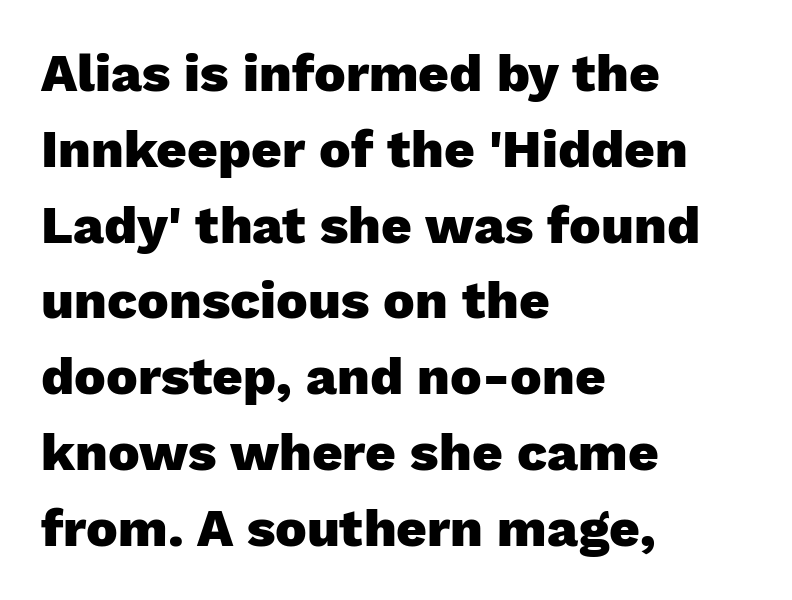
As a designer I'd log this as weight 700, bold. The words here are not underlined. In terms of leading, this rendering sits right in the middle. Inter-character spacing is left at the font's built-in metrics. The specimen reads as upright at a glance. The passage shown is typeset with a sans-serif family.
